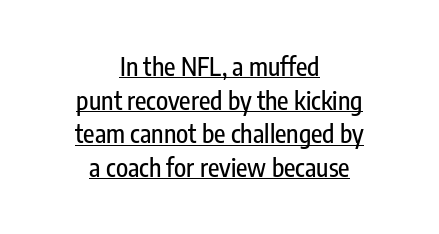
The image shows 25 px text type, upright; set centered, normal line spacing (1.35x), normal letter spacing, underlined.
